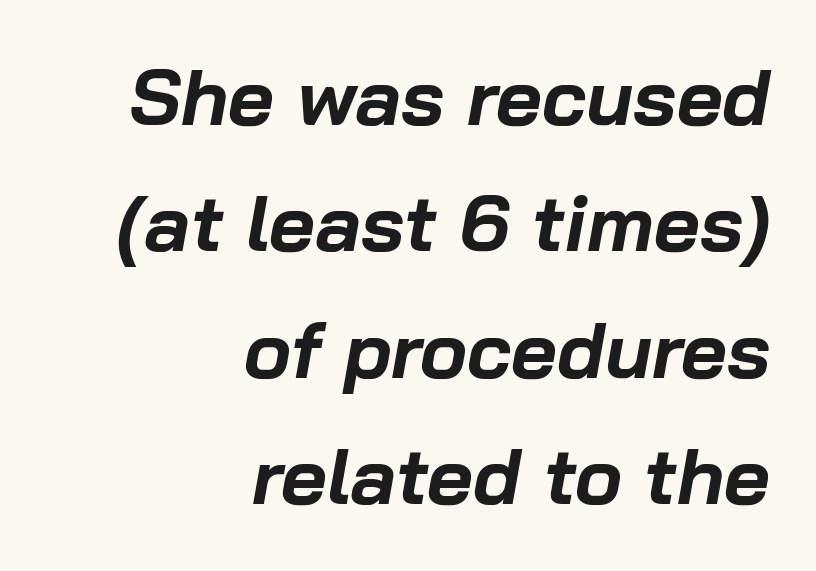
Q: Is the text bold? A: Yes.
Q: Is the text italic (slanted)? A: Yes, it leans right by about 10 degrees.
Q: Is the text underlined? A: No.
Q: How is the paragraph aligned? A: Right-aligned.
Q: Is the spacing between letters normal or unusually wide? A: Normal.
Q: Is the spacing between lines tight, normal or loose? A: Normal.
Q: Width (condensed, normal, or wide)? A: Normal.
Q: Stroke contrast? A: Low.
Q: x-height? A: Medium.
Q: Monospaced? A: No.
